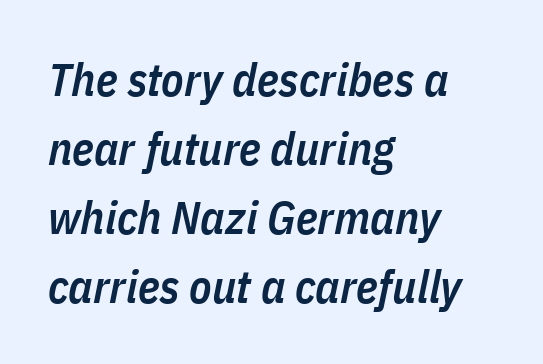
Q: Is the text bold? A: Semi-bold.
Q: Is the text italic (slanted)? A: Yes, it leans right by about 11 degrees.
Q: Is the text underlined? A: No.
Q: How is the paragraph aligned? A: Left-aligned.
Q: Is the spacing between letters normal or unusually wide? A: Normal.
Q: Is the spacing between lines tight, normal or loose? A: Normal.
Q: Width (condensed, normal, or wide)? A: Condensed.
Q: Stroke contrast? A: Low.
Q: x-height? A: Medium.
Q: Monospaced? A: No.
